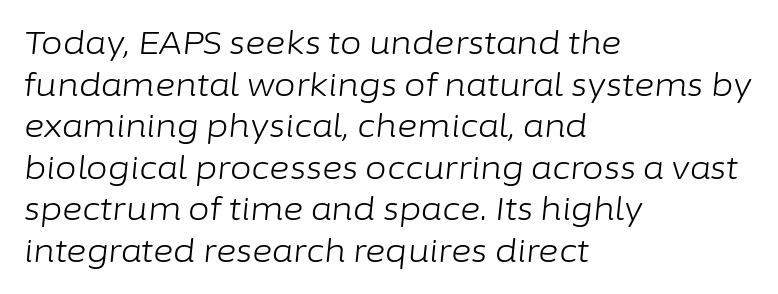
The image shows 31 px light type, italic (leaning right); set left-aligned, normal line spacing (1.34x), normal letter spacing, not underlined; low stroke contrast and a medium x-height.
